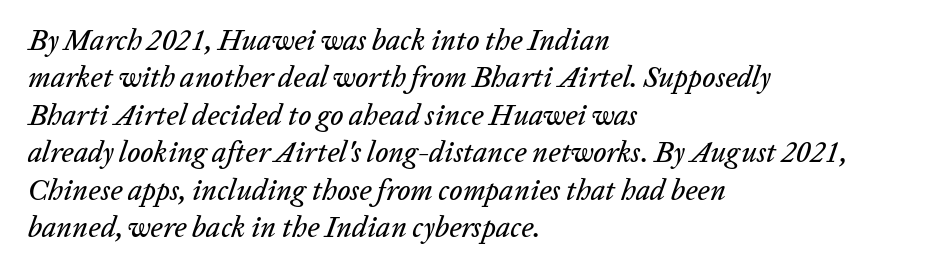
The image shows 29 px text type, italic (leaning right); set left-aligned, normal line spacing (1.29x), normal letter spacing, not underlined; low stroke contrast and a medium x-height.
